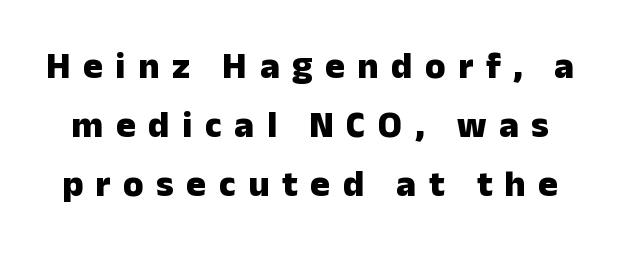
The image shows 37 px heavy sans-serif type, upright; set normal line spacing (1.59x), unusually wide letter spacing (+0.34 em), not underlined; low stroke contrast and a medium x-height.
